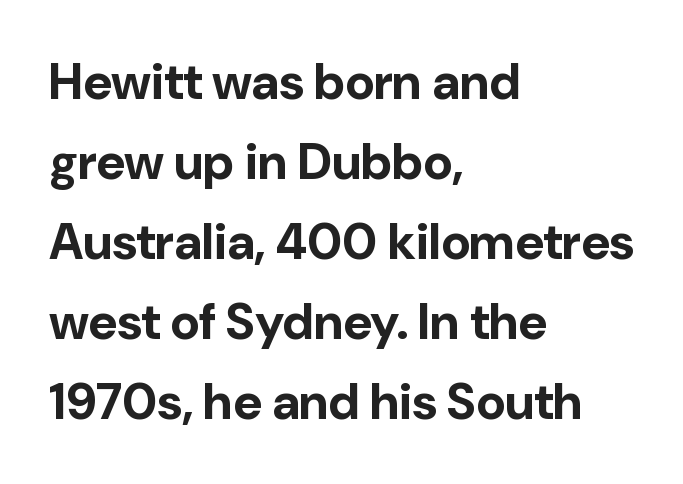
Thick stems and heavy bowls — unmistakably bold. The zone under the glyphs is completely vacant. Spacing verdict: proportional, widths tailored to each character. The typography opts for an upright posture over an oblique one.
